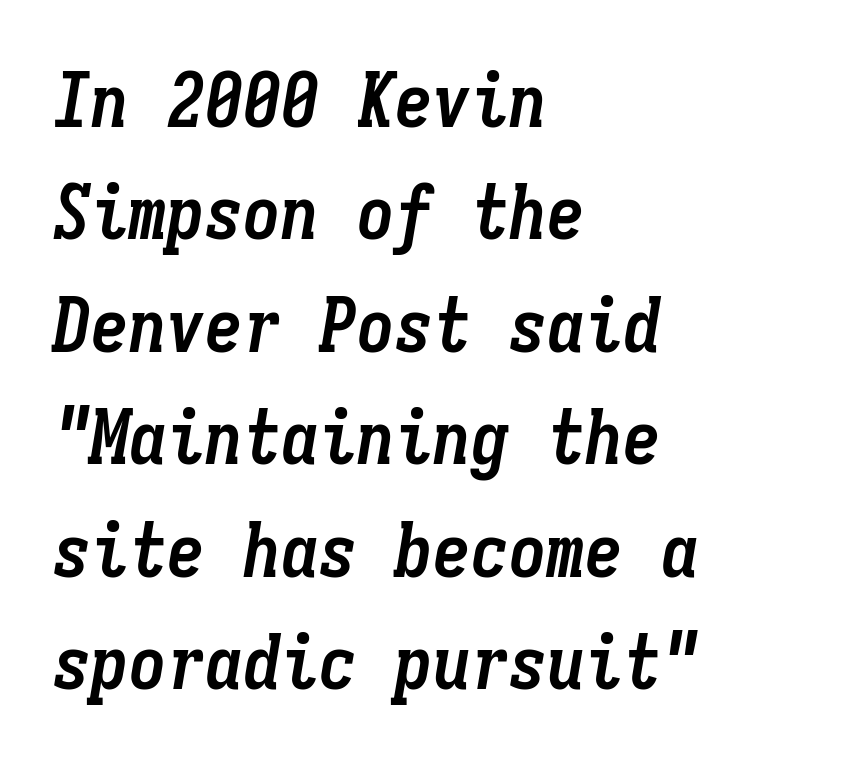
Characters are canted at an angle relative to the baseline's perpendicular. A typesetter would call this monospace, since all characters share one set width. Only glyphs here, with clear space below each row. Quick note: interline space is typical.
